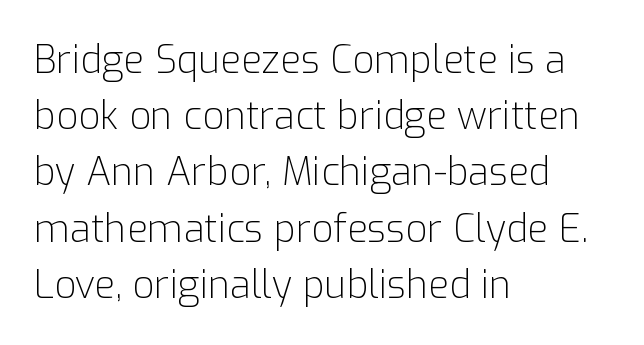
The image shows 38 px light sans-serif type, upright; set left-aligned, normal line spacing (1.48x), normal letter spacing, not underlined; low stroke contrast and a medium x-height.
